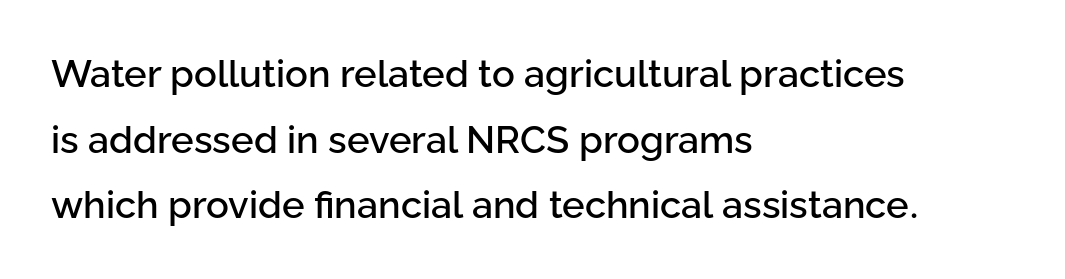
The image shows 38 px sans-serif type, upright; set left-aligned, line spacing 1.73x, normal letter spacing, not underlined; low stroke contrast and a medium x-height.
